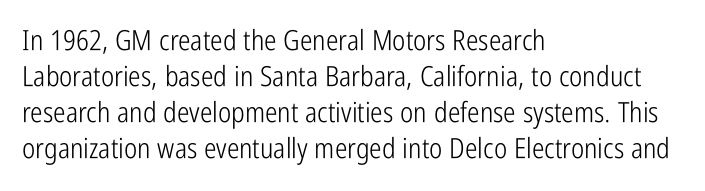
The image shows 28 px light, condensed sans-serif type, upright; set left-aligned, normal line spacing (1.28x), normal letter spacing, not underlined; low stroke contrast and a medium x-height.
